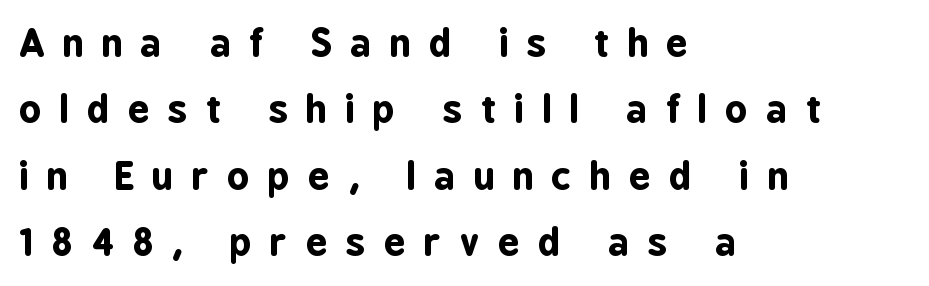
{"serif": "no", "italic": "no", "bold": "yes", "weight": "bold", "width": "condensed", "stroke_contrast": "low", "x_height": "medium", "monospaced": "no", "underline": "no", "align": "left", "line_spacing_ratio": 1.75, "letter_spacing": "wide", "letter_spacing_em": 0.49, "glyph_px": 38}
